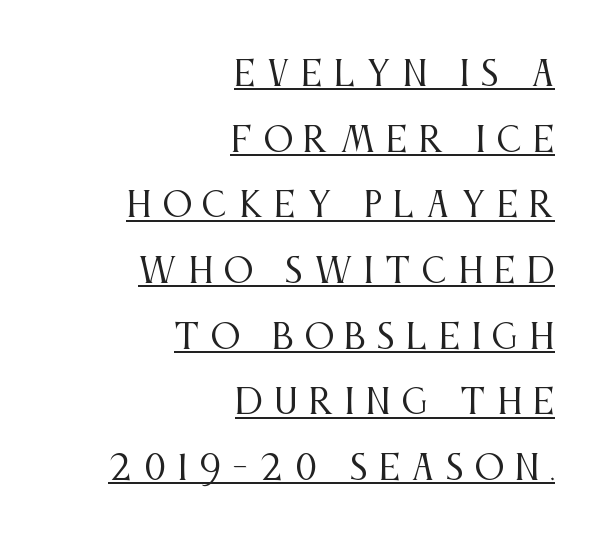
Q: Is the text bold? A: No.
Q: Is the text italic (slanted)? A: No, it is upright.
Q: Is the typeface a serif or a sans-serif typeface? A: Serif.
Q: Is the text underlined? A: Yes.
Q: How is the paragraph aligned? A: Right-aligned.
Q: Is the spacing between letters normal or unusually wide? A: Unusually wide.
Q: Is the spacing between lines tight, normal or loose? A: Loose.
Q: Width (condensed, normal, or wide)? A: Condensed.
Q: Stroke contrast? A: Medium.
Q: x-height? A: Large.
Q: Monospaced? A: No.
